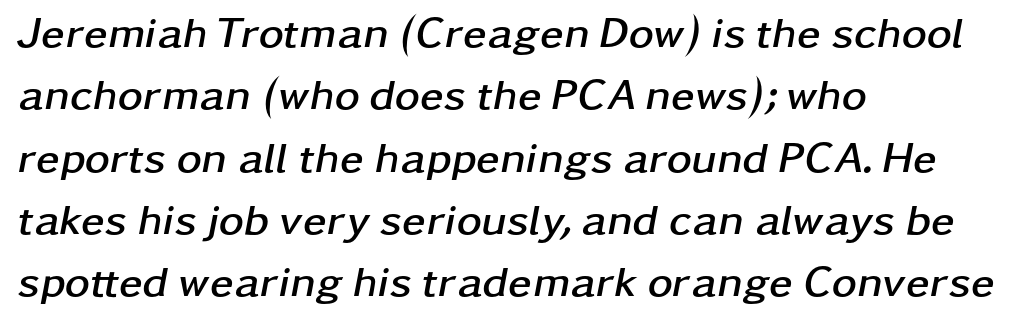
This sample is left-justified, so line endings fall wherever the words run out. The face used here is proportionally spaced, like ordinary book or web type. The passage shown stacks its lines at a standard gap. This rendering features lettering with no underline. Weight: bold. This sample uses plain, unmodified letter spacing.
